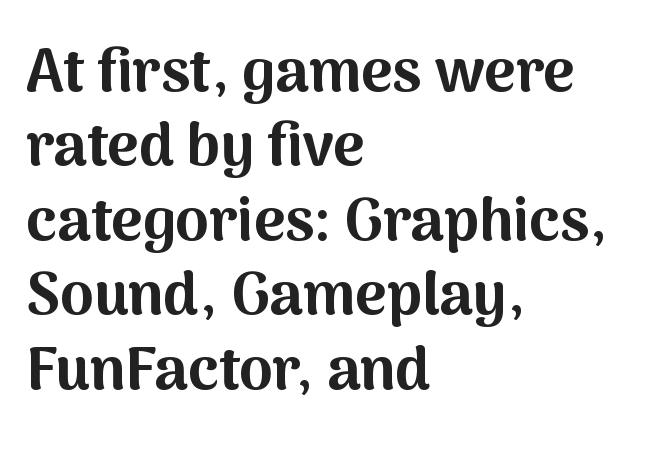
The image shows 60 px bold sans-serif type, upright; set left-aligned, line spacing 1.24x, normal letter spacing, not underlined; medium stroke contrast and a medium x-height.
